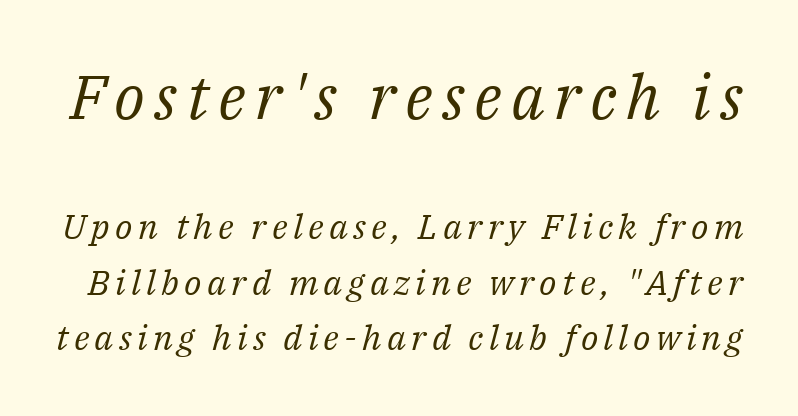
Q: Is the text bold? A: No.
Q: Is the text italic (slanted)? A: Yes, it leans right by about 14 degrees.
Q: Is the typeface a serif or a sans-serif typeface? A: Serif.
Q: Is the text underlined? A: No.
Q: Is the spacing between lines tight, normal or loose? A: Normal.
Q: Which block of text is set in a larger size, the first (top) or the second (bottom)? A: The first (top) one.
Q: Width (condensed, normal, or wide)? A: Normal.
Q: Stroke contrast? A: Medium.
Q: x-height? A: Medium.
Q: Monospaced? A: No.
